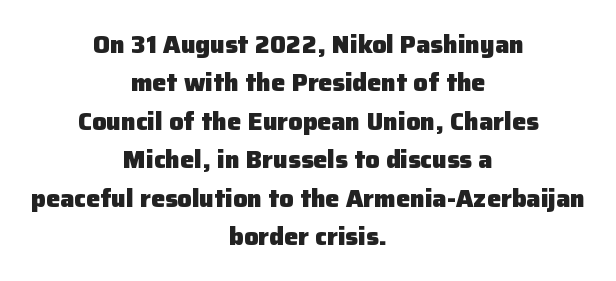
Q: Is the text bold? A: Yes.
Q: Is the text italic (slanted)? A: No, it is upright.
Q: Is the text underlined? A: No.
Q: How is the paragraph aligned? A: Centered.
Q: Is the spacing between letters normal or unusually wide? A: Normal.
Q: Is the spacing between lines tight, normal or loose? A: Normal.
